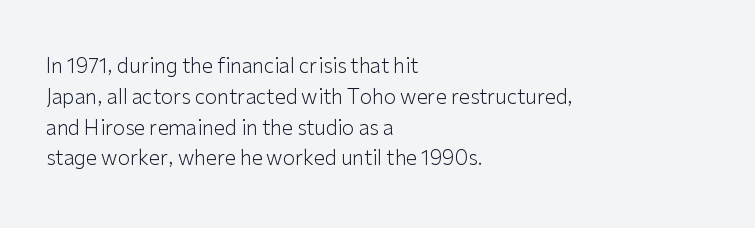
Q: Is the text bold? A: No.
Q: Is the text italic (slanted)? A: No, it is upright.
Q: Is the text underlined? A: No.
Q: How is the paragraph aligned? A: Left-aligned.
Q: Is the spacing between letters normal or unusually wide? A: Normal.
Q: Is the spacing between lines tight, normal or loose? A: Normal.
